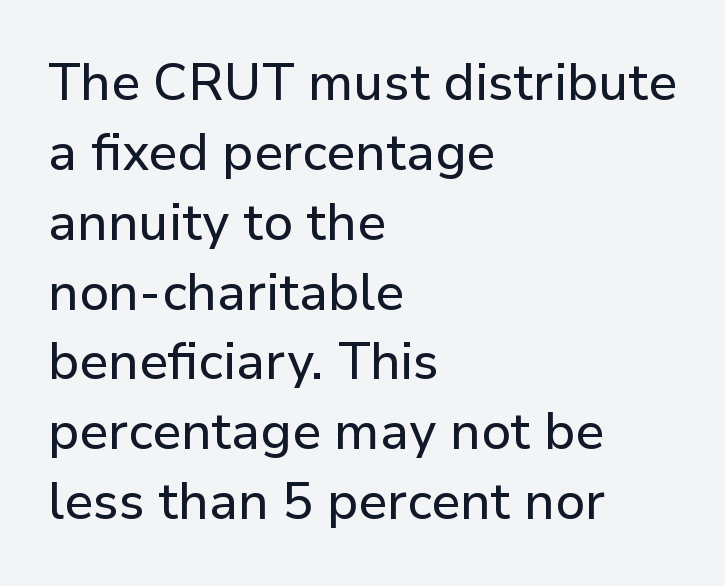
{"serif": "no", "italic": "no", "width": "normal", "stroke_contrast": "low", "x_height": "medium", "monospaced": "no", "underline": "no", "align": "left", "line_spacing": "normal", "line_spacing_ratio": 1.37, "letter_spacing": "normal", "letter_spacing_em": 0.0, "glyph_px": 51}
